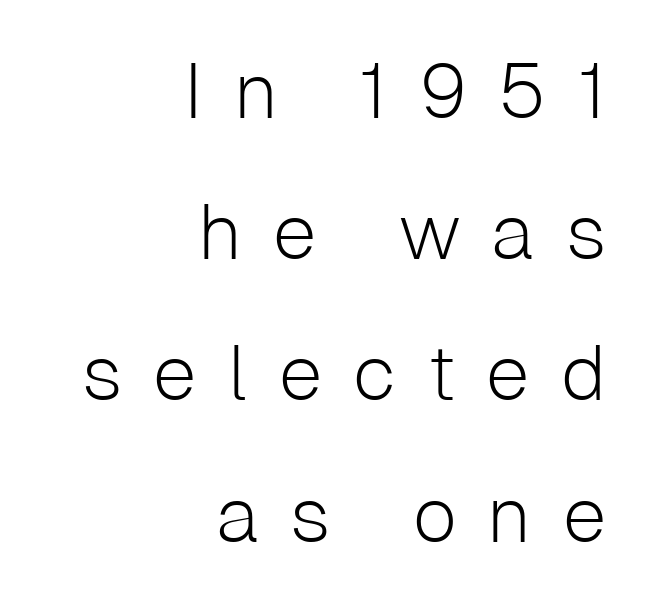
The image shows 78 px light sans-serif type, upright; set right-aligned, line spacing 1.81x, unusually wide letter spacing (+0.4 em), not underlined; low stroke contrast and a medium x-height.
